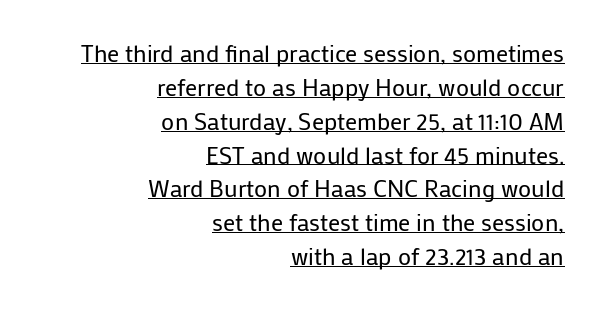
Q: Is the text bold? A: No.
Q: Is the text italic (slanted)? A: No, it is upright.
Q: Is the text underlined? A: Yes.
Q: How is the paragraph aligned? A: Right-aligned.
Q: Is the spacing between letters normal or unusually wide? A: Normal.
Q: Is the spacing between lines tight, normal or loose? A: Normal.
